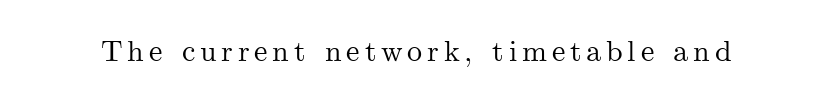
The image shows 30 px serif type, upright; set not underlined; medium stroke contrast and a small x-height.
